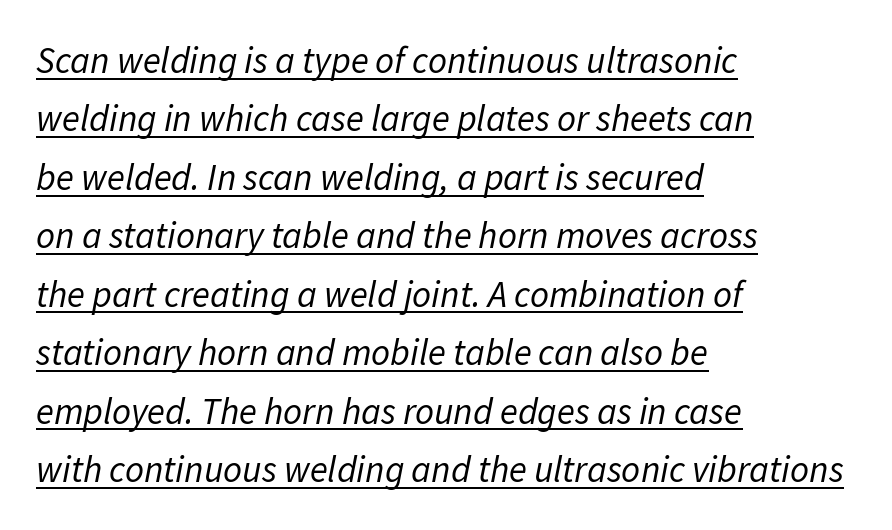
Q: Is the text bold? A: No.
Q: Is the text italic (slanted)? A: Yes, it leans right by about 11 degrees.
Q: Is the text underlined? A: Yes.
Q: How is the paragraph aligned? A: Left-aligned.
Q: Is the spacing between letters normal or unusually wide? A: Normal.
Q: Is the spacing between lines tight, normal or loose? A: Normal.
Q: Width (condensed, normal, or wide)? A: Normal.
Q: Stroke contrast? A: Low.
Q: x-height? A: Medium.
Q: Monospaced? A: No.
